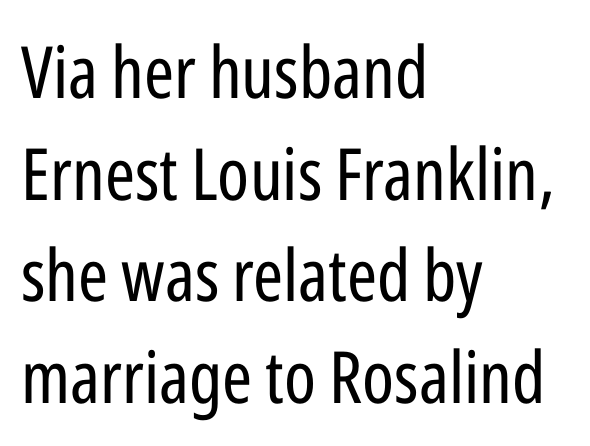
A typesetter would call this zero additional tracking. A typesetter would label this face a sans. Here the designer chose a conventional face with non-uniform glyph widths. Is there any slant? The stems are plumb.
